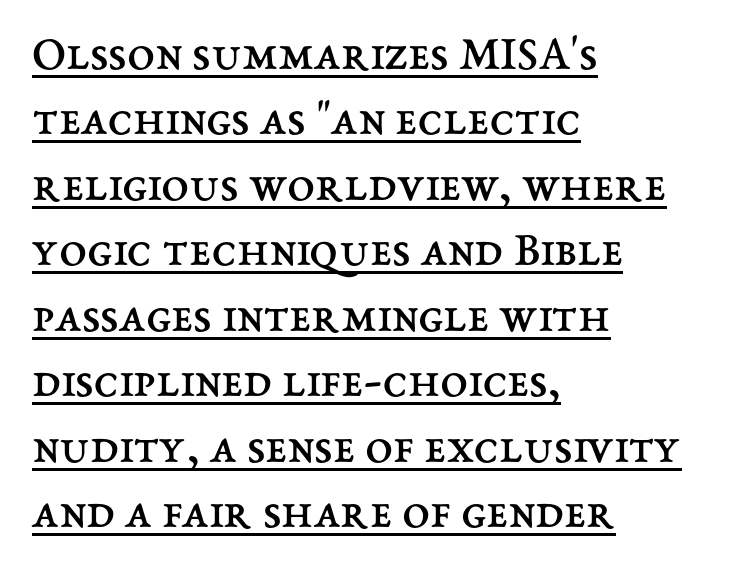
Q: Is the text bold? A: No.
Q: Is the text italic (slanted)? A: No, it is upright.
Q: Is the text underlined? A: Yes.
Q: How is the paragraph aligned? A: Left-aligned.
Q: Is the spacing between letters normal or unusually wide? A: Normal.
Q: Is the spacing between lines tight, normal or loose? A: Normal.
Q: Width (condensed, normal, or wide)? A: Normal.
Q: Stroke contrast? A: Medium.
Q: x-height? A: Medium.
Q: Monospaced? A: No.
